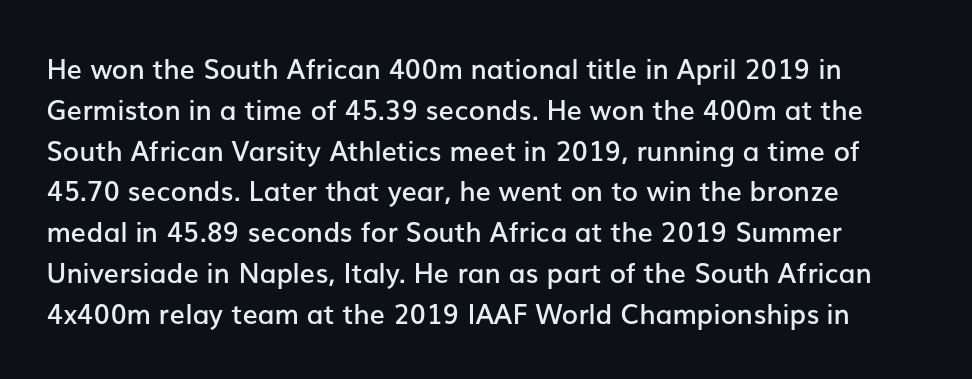
Q: Is the text bold? A: Semi-bold.
Q: Is the text italic (slanted)? A: No, it is upright.
Q: Is the text underlined? A: No.
Q: Is the spacing between letters normal or unusually wide? A: Normal.
Q: Is the spacing between lines tight, normal or loose? A: Normal.
